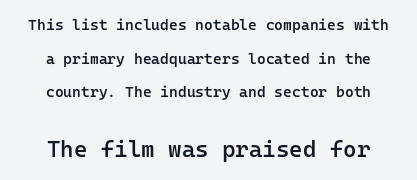
Glyph-to-glyph distance matches everyday printed text. Alignment: centered. The typesetting leans somewhat heavy: a semibold. Reading top to bottom, the characters get bigger at the block break. Vertical strokes here are truly vertical.
